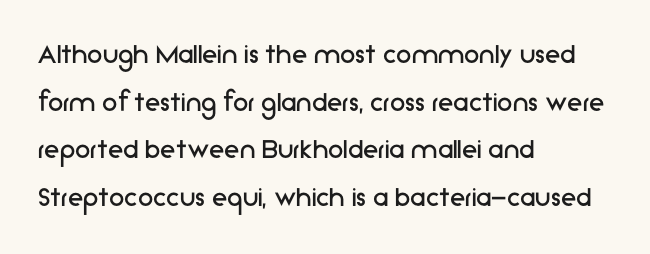
The image shows 31 px regular-weight sans-serif type, upright; set left-aligned, normal line spacing (1.54x), normal letter spacing, not underlined; low stroke contrast and a medium x-height.
